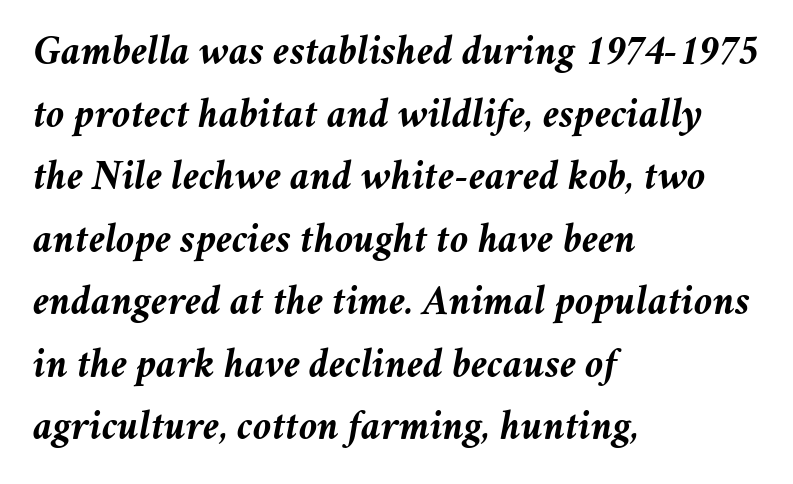
Character widths vary here, with narrow letters taking less room than wide ones. What stands out about the letter spacing? Nothing — it is the standard amount. The rendering uses a bold face; every stroke is thick and dark. Emphasis-style slanted type is in use. If you measured baseline to baseline, you'd find a middling distance. This rendering features lettering with no underline.
